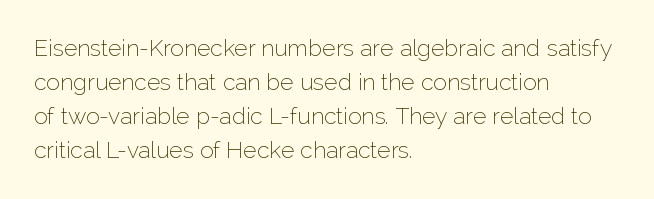
The image shows 23 px text type, upright; set left-aligned, normal line spacing (1.48x), normal letter spacing, not underlined.
